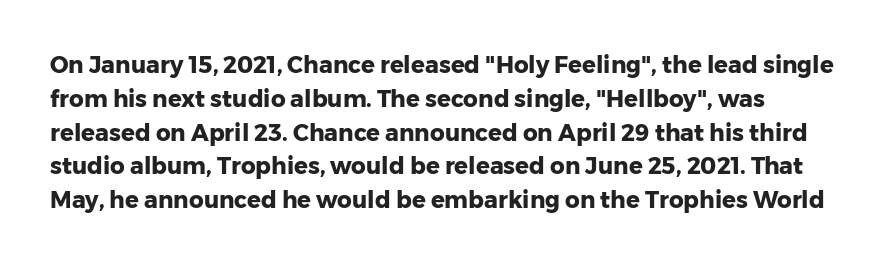
{"italic": "no", "bold": "yes", "underline": "no", "line_spacing": "normal", "line_spacing_ratio": 1.47, "letter_spacing": "normal", "letter_spacing_em": 0.0, "glyph_px": 23}
